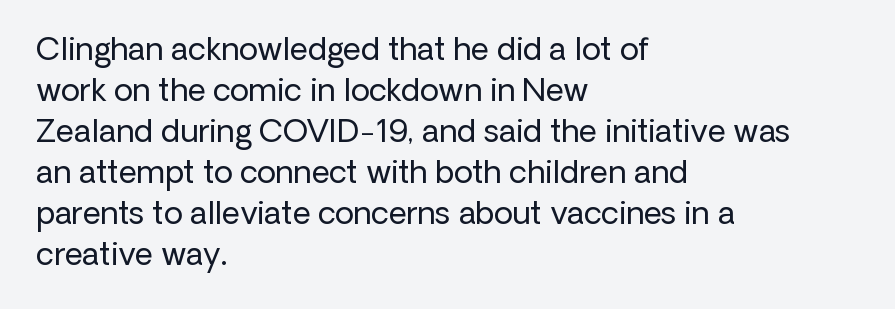
{"serif": "no", "italic": "no", "bold": "no", "weight": "regular", "width": "normal", "stroke_contrast": "low", "x_height": "medium", "monospaced": "no", "underline": "no", "align": "left", "line_spacing": "normal", "line_spacing_ratio": 1.32, "letter_spacing": "normal", "letter_spacing_em": 0.0, "glyph_px": 31}
